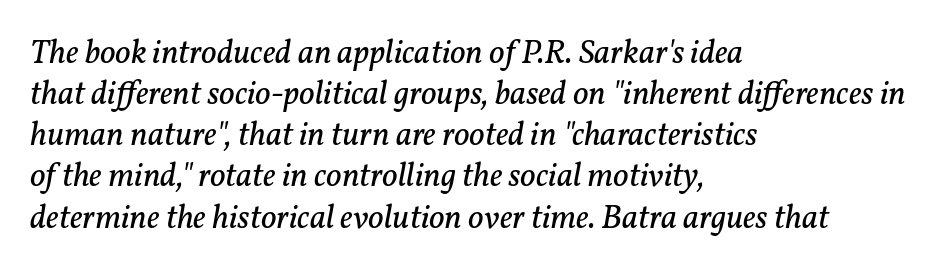
{"serif": "yes", "italic": "yes", "lean": "right", "slant_degrees": 11, "bold": "no", "weight": "regular", "width": "normal", "stroke_contrast": "low", "x_height": "medium", "monospaced": "no", "underline": "no", "align": "left", "line_spacing_ratio": 1.21, "letter_spacing": "normal", "letter_spacing_em": 0.0, "glyph_px": 34}
